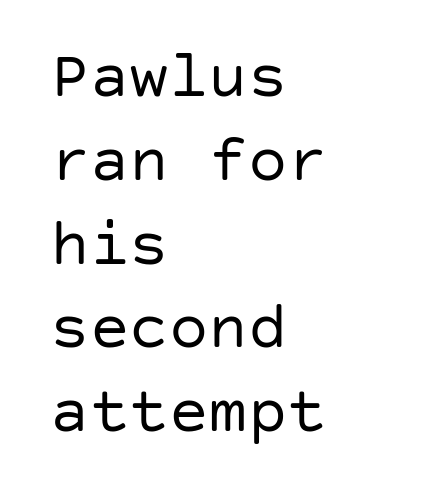
Caption: multi-line text, flush left, ragged right. Vertically, the passage feels balanced, rows spaced as you'd expect. The line texture is even and compact thanks to regular tracking. Clear beneath every line of the passage.
